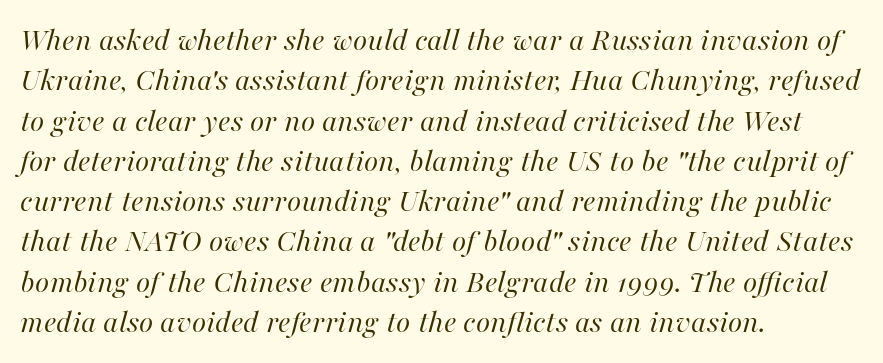
The gaps between neighbouring characters are ordinary and unremarkable. The weight would be labelled regular, book, light, or lighter still. It's the slanting kind of type. The zone under the glyphs is completely vacant.
